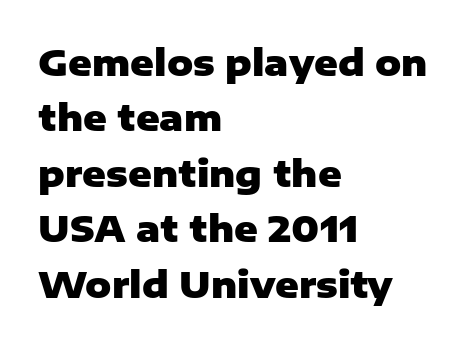
Q: Is the text bold? A: Yes.
Q: Is the text italic (slanted)? A: No, it is upright.
Q: Is the typeface a serif or a sans-serif typeface? A: Sans-serif.
Q: Is the text underlined? A: No.
Q: How is the paragraph aligned? A: Left-aligned.
Q: Is the spacing between letters normal or unusually wide? A: Normal.
Q: Is the spacing between lines tight, normal or loose? A: Normal.
Q: Width (condensed, normal, or wide)? A: Normal.
Q: Stroke contrast? A: Low.
Q: x-height? A: Medium.
Q: Monospaced? A: No.
